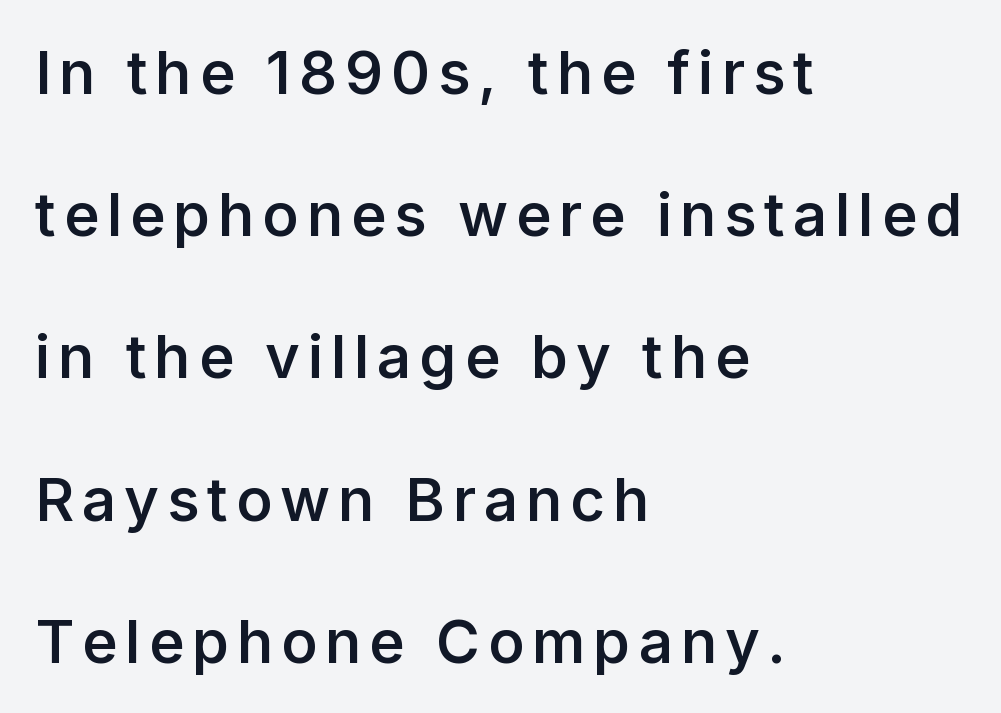
Q: Is the text bold? A: Semi-bold.
Q: Is the text italic (slanted)? A: No, it is upright.
Q: Is the typeface a serif or a sans-serif typeface? A: Sans-serif.
Q: Is the text underlined? A: No.
Q: How is the paragraph aligned? A: Left-aligned.
Q: Is the spacing between lines tight, normal or loose? A: Loose.
Q: Width (condensed, normal, or wide)? A: Normal.
Q: Stroke contrast? A: Low.
Q: x-height? A: Medium.
Q: Monospaced? A: No.
